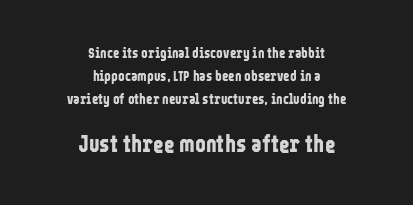
The following chunk of copy outweighs the initial chunk in type size. Italic: no, the glyphs are upright roman. Nothing unusual about the tracking: characters are spaced as the font intends. Underlining? Definitely not there.
